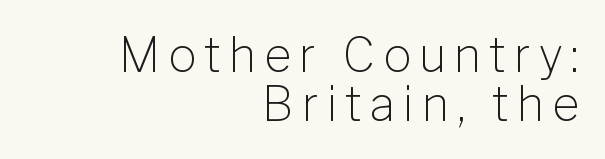
{"serif": "no", "italic": "no", "bold": "no", "weight": "light", "width": "normal", "stroke_contrast": "low", "x_height": "medium", "monospaced": "no", "underline": "no", "align": "right", "line_spacing": "tight", "line_spacing_ratio": 1.04, "glyph_px": 47}
